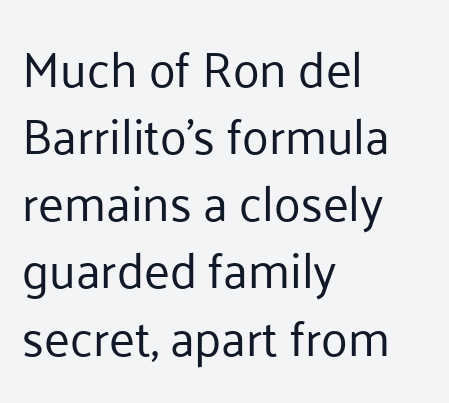
These lines are rendered in a variable-pitch font. The rows are spaced the way most documents space them. Is the letter spacing exaggerated? No — it looks like the ordinary default. The font is comparable to plain body text, perhaps lighter.
